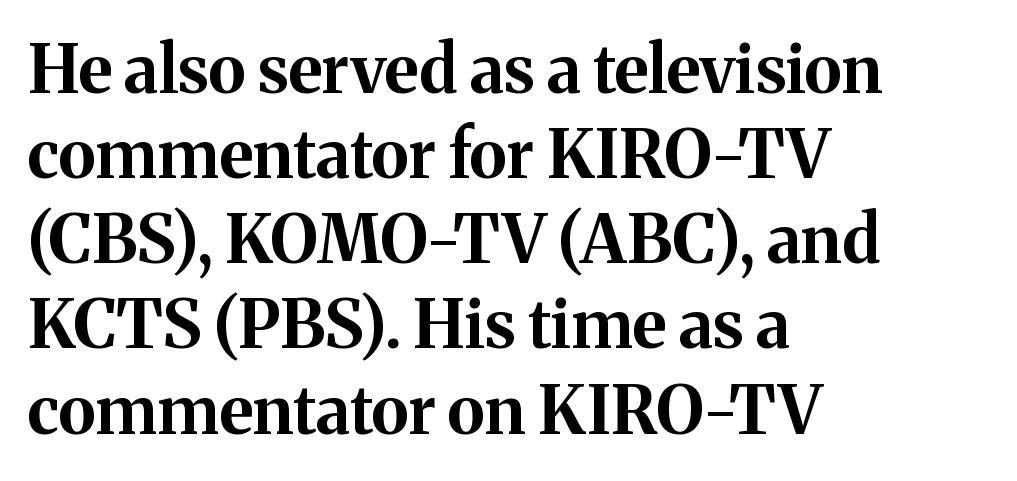
Q: Is the text bold? A: Yes.
Q: Is the text italic (slanted)? A: No, it is upright.
Q: Is the typeface a serif or a sans-serif typeface? A: Serif.
Q: Is the text underlined? A: No.
Q: How is the paragraph aligned? A: Left-aligned.
Q: Is the spacing between letters normal or unusually wide? A: Normal.
Q: Is the spacing between lines tight, normal or loose? A: Normal.
Q: Width (condensed, normal, or wide)? A: Normal.
Q: Stroke contrast? A: Medium.
Q: x-height? A: Medium.
Q: Monospaced? A: No.
